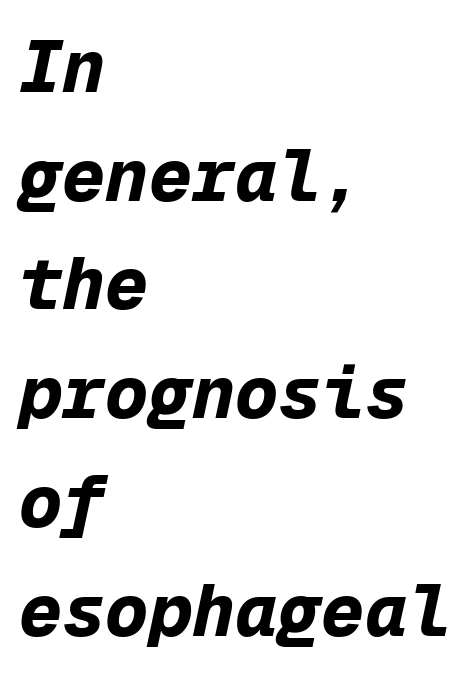
{"italic": "yes", "lean": "right", "slant_degrees": 12, "bold": "yes", "weight": "bold", "width": "normal", "stroke_contrast": "low", "x_height": "medium", "monospaced": "yes", "underline": "no", "align": "left", "line_spacing": "normal", "line_spacing_ratio": 1.51, "letter_spacing": "normal", "letter_spacing_em": 0.0, "glyph_px": 72}
